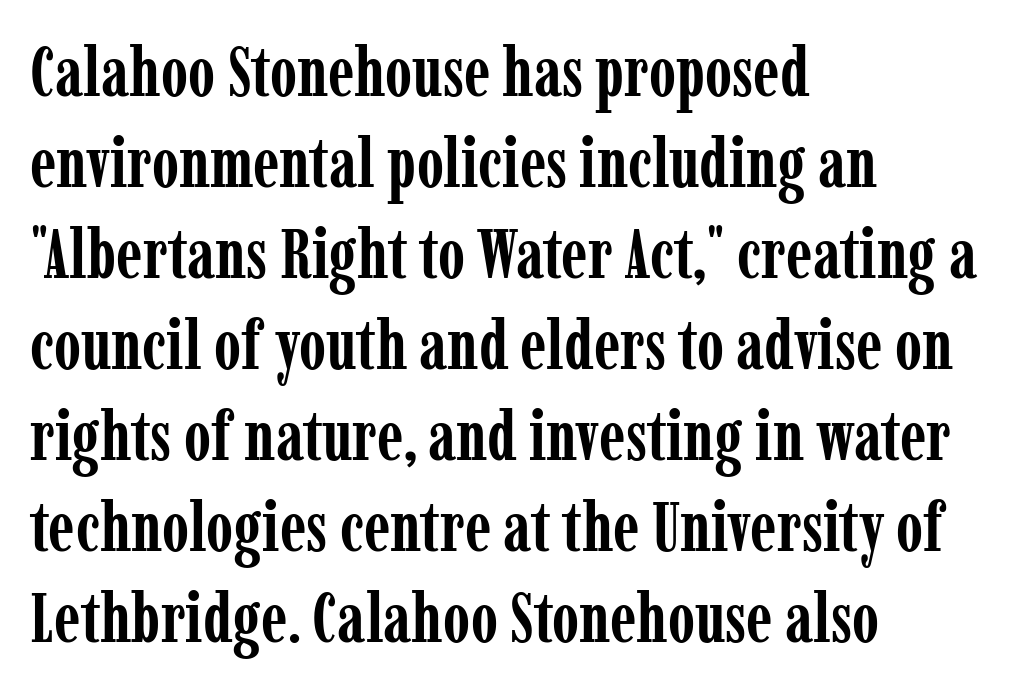
To sum up the face: it has serifs. Notice how descenders clear the ascenders below comfortably — that's standard leading. On the weight axis this lands at bold, roughly 700. Clear beneath every line of the passage.
